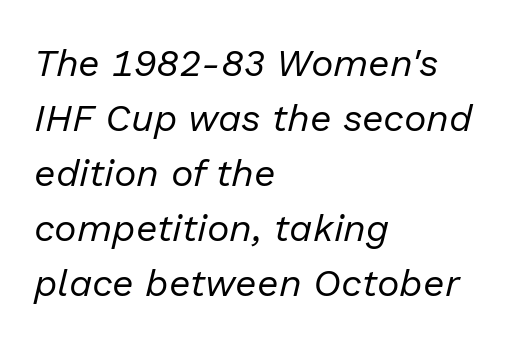
The image shows 38 px regular-weight type, italic (leaning right); set left-aligned, normal line spacing (1.45x), normal letter spacing, not underlined; low stroke contrast and a medium x-height.
